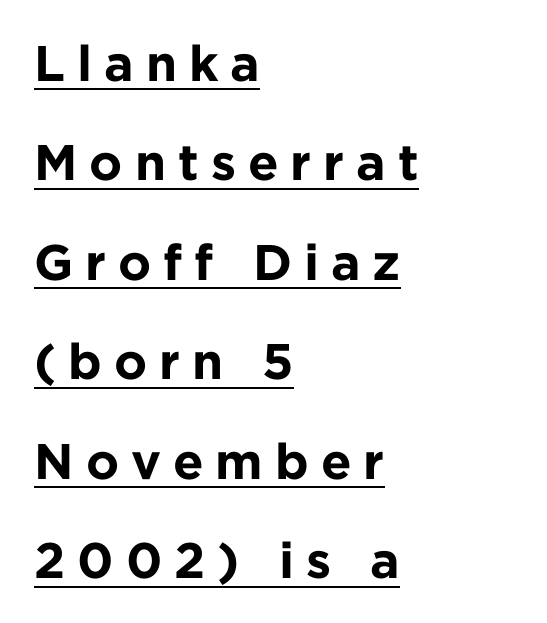
The image shows 50 px bold sans-serif type, upright; set left-aligned, loose line spacing (1.99x), unusually wide letter spacing (+0.24 em), underlined; low stroke contrast and a medium x-height.
